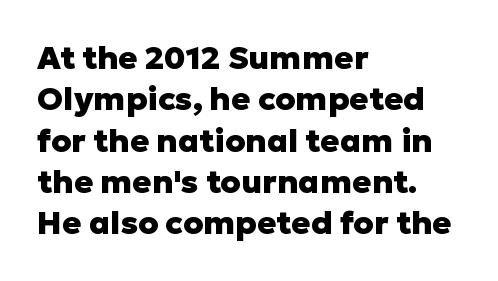
{"serif": "no", "italic": "no", "bold": "yes", "weight": "heavy", "width": "normal", "stroke_contrast": "low", "x_height": "medium", "monospaced": "no", "underline": "no", "align": "left", "line_spacing": "normal", "line_spacing_ratio": 1.29, "letter_spacing": "normal", "letter_spacing_em": 0.0, "glyph_px": 32}
